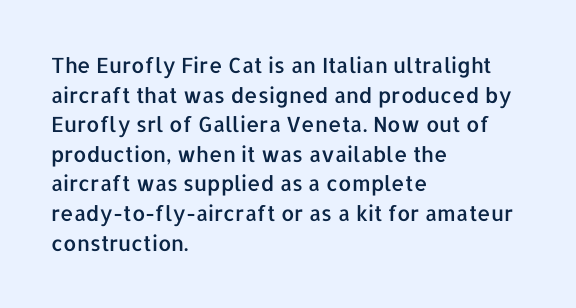
Q: Is the text italic (slanted)? A: No, it is upright.
Q: Is the text underlined? A: No.
Q: How is the paragraph aligned? A: Left-aligned.
Q: Is the spacing between letters normal or unusually wide? A: Normal.
Q: Is the spacing between lines tight, normal or loose? A: Normal.
